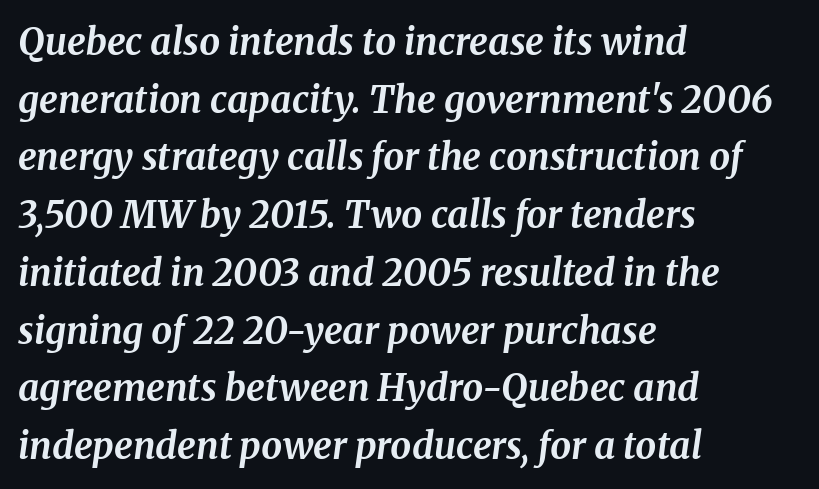
Would a proofreader flag this as italicized? Yes. Rule under the text: the space is simply empty. The type is set solid horizontally, with unmodified tracking. I'd describe the lettering as bold — thick and assertive. Note: serifs present on the glyphs. Interline gaps are of average width in this sample.
